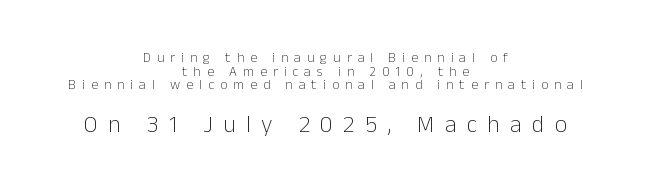
Q: Is the text bold? A: No.
Q: Is the text italic (slanted)? A: No, it is upright.
Q: Is the text underlined? A: No.
Q: How is the paragraph aligned? A: Centered.
Q: Is the spacing between letters normal or unusually wide? A: Unusually wide.
Q: Is the spacing between lines tight, normal or loose? A: Tight.
Q: Which block of text is set in a larger size, the first (top) or the second (bottom)? A: The second (bottom) one.
